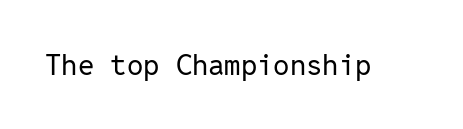
{"serif": "no", "italic": "no", "bold": "no", "weight": "regular", "width": "normal", "stroke_contrast": "low", "x_height": "medium", "monospaced": "yes", "underline": "no", "letter_spacing": "normal", "letter_spacing_em": 0.0, "glyph_px": 29}
